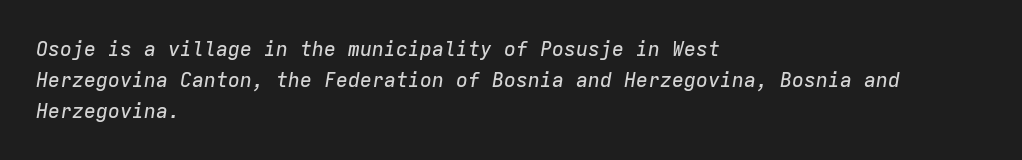
{"italic": "yes", "lean": "right", "slant_degrees": 9, "underline": "no", "align": "left", "line_spacing": "normal", "line_spacing_ratio": 1.55, "letter_spacing": "normal", "letter_spacing_em": 0.0, "glyph_px": 20}
